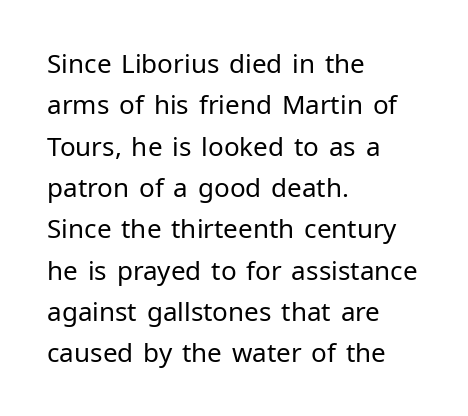
Each stroke keeps to a modest, everyday thickness or less. Whoever set this chose a conventional vertical rhythm. Caption: multi-line text, flush left, ragged right. Underlining? Definitely not there.
